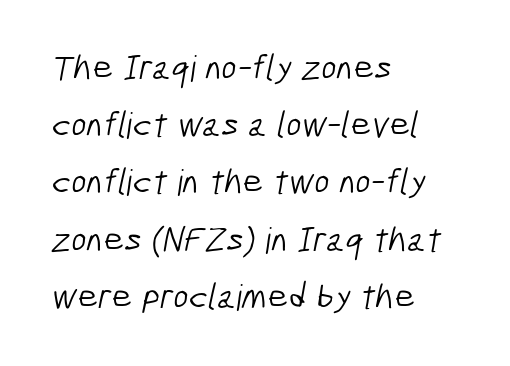
{"serif": "no", "bold": "no", "weight": "light", "width": "condensed", "stroke_contrast": "low", "x_height": "medium", "monospaced": "no", "underline": "no", "align": "left", "line_spacing": "normal", "line_spacing_ratio": 1.59, "letter_spacing": "normal", "letter_spacing_em": 0.0, "glyph_px": 36}
